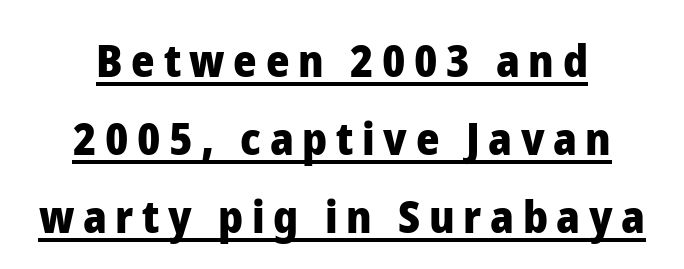
Q: Is the text bold? A: Yes.
Q: Is the text italic (slanted)? A: No, it is upright.
Q: Is the typeface a serif or a sans-serif typeface? A: Sans-serif.
Q: Is the text underlined? A: Yes.
Q: How is the paragraph aligned? A: Centered.
Q: Width (condensed, normal, or wide)? A: Normal.
Q: Stroke contrast? A: Low.
Q: x-height? A: Medium.
Q: Monospaced? A: No.
